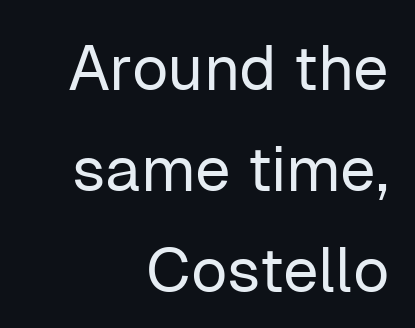
Q: Is the text bold? A: No.
Q: Is the text italic (slanted)? A: No, it is upright.
Q: Is the typeface a serif or a sans-serif typeface? A: Sans-serif.
Q: Is the text underlined? A: No.
Q: How is the paragraph aligned? A: Right-aligned.
Q: Is the spacing between letters normal or unusually wide? A: Normal.
Q: Is the spacing between lines tight, normal or loose? A: Normal.
Q: Width (condensed, normal, or wide)? A: Normal.
Q: Stroke contrast? A: Low.
Q: x-height? A: Medium.
Q: Monospaced? A: No.
